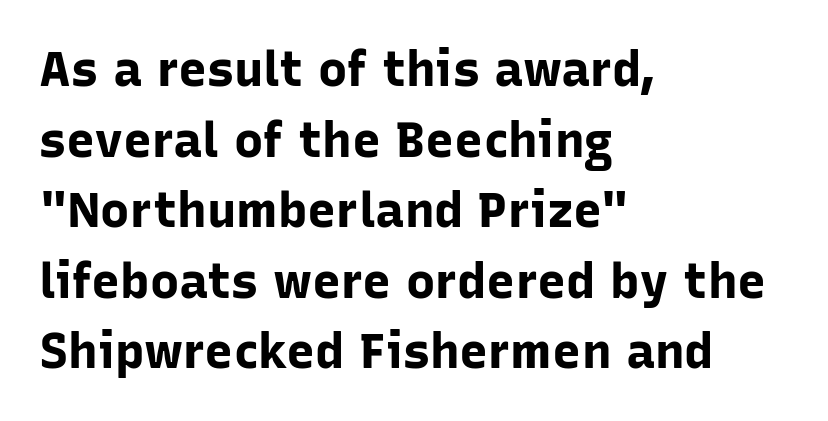
The image shows 49 px bold sans-serif type, upright; set left-aligned, normal line spacing (1.44x), normal letter spacing, not underlined; low stroke contrast and a medium x-height.
